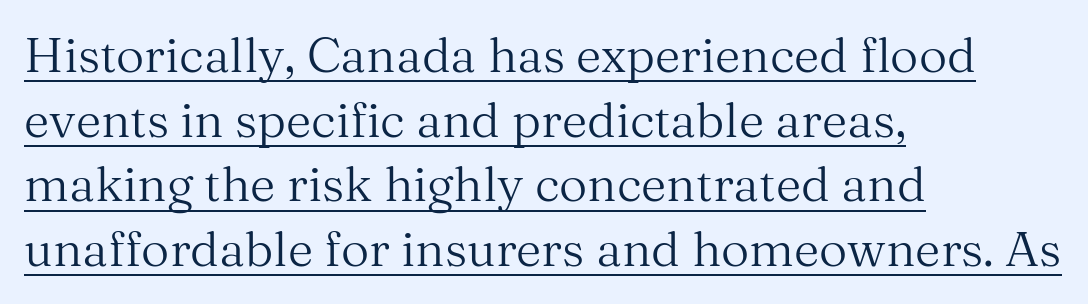
{"serif": "yes", "italic": "no", "bold": "no", "weight": "regular", "width": "normal", "stroke_contrast": "medium", "x_height": "medium", "monospaced": "no", "underline": "yes", "align": "left", "line_spacing": "normal", "line_spacing_ratio": 1.32, "letter_spacing": "normal", "letter_spacing_em": 0.0, "glyph_px": 49}
